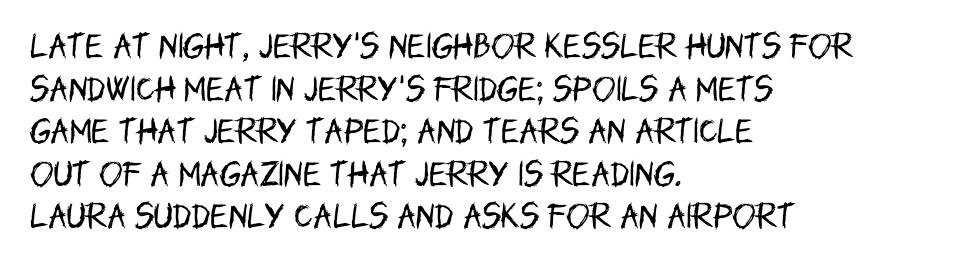
{"serif": "no", "italic": "no", "bold": "no", "weight": "regular", "width": "condensed", "stroke_contrast": "low", "x_height": "large", "monospaced": "no", "underline": "no", "align": "left", "line_spacing": "normal", "line_spacing_ratio": 1.52, "letter_spacing": "normal", "letter_spacing_em": 0.0, "glyph_px": 28}
